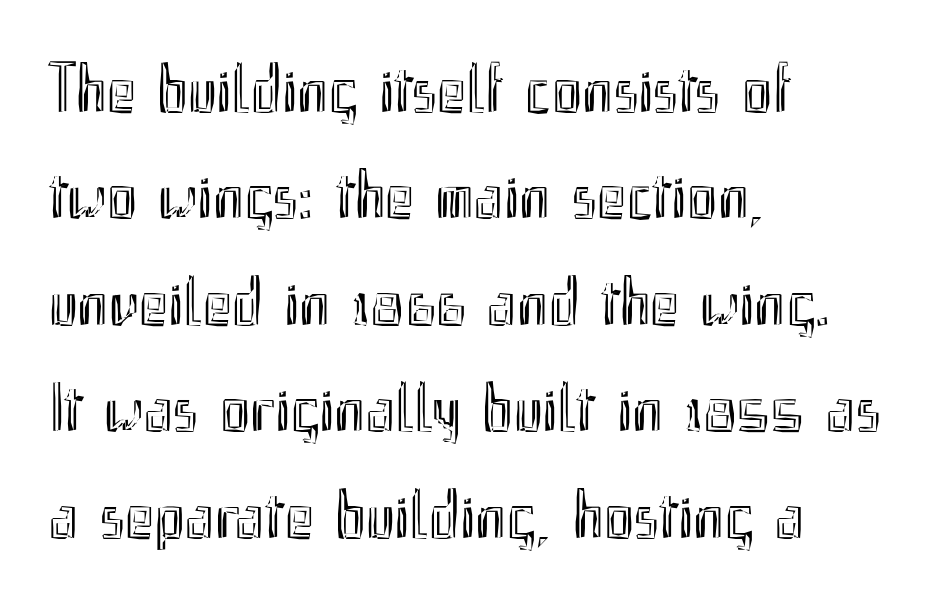
Q: Is the text italic (slanted)? A: No, it is upright.
Q: Is the text underlined? A: No.
Q: How is the paragraph aligned? A: Left-aligned.
Q: Is the spacing between letters normal or unusually wide? A: Normal.
Q: Is the spacing between lines tight, normal or loose? A: Normal.
Q: Width (condensed, normal, or wide)? A: Condensed.
Q: x-height? A: Small.
Q: Monospaced? A: No.
